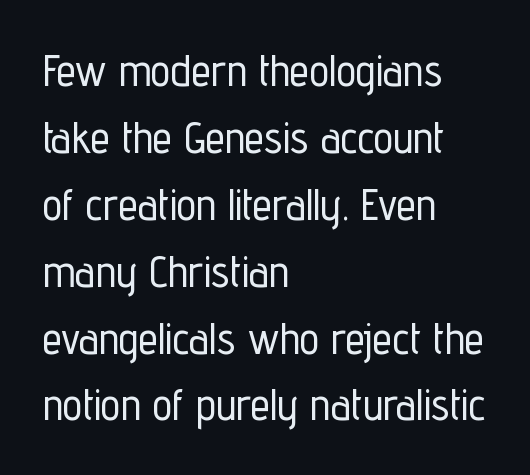
The image shows 44 px condensed sans-serif type, upright; set left-aligned, normal line spacing (1.52x), normal letter spacing, not underlined; low stroke contrast and a medium x-height.
